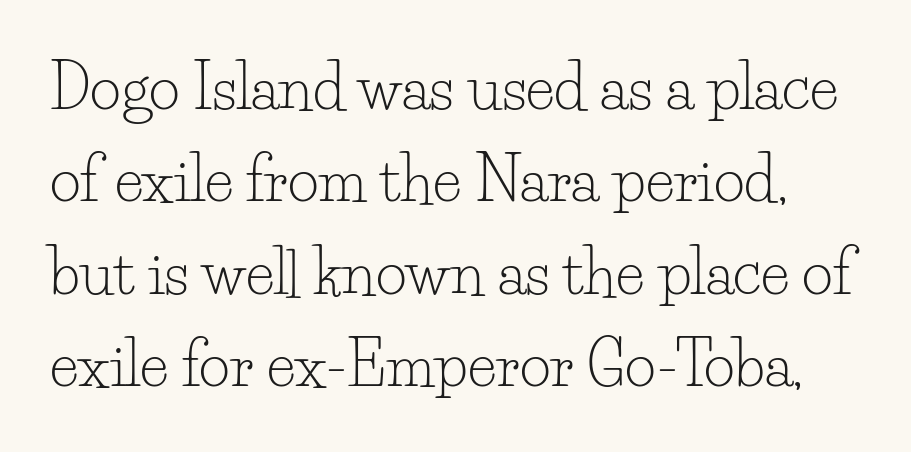
Q: Is the text bold? A: No.
Q: Is the text italic (slanted)? A: No, it is upright.
Q: Is the typeface a serif or a sans-serif typeface? A: Serif.
Q: Is the text underlined? A: No.
Q: Is the spacing between letters normal or unusually wide? A: Normal.
Q: Is the spacing between lines tight, normal or loose? A: Normal.
Q: Width (condensed, normal, or wide)? A: Normal.
Q: Stroke contrast? A: Low.
Q: x-height? A: Small.
Q: Monospaced? A: No.
